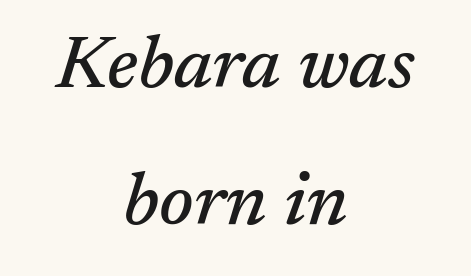
The image shows 74 px serif type, italic (leaning right); set centered, line spacing 1.85x, normal letter spacing, not underlined; medium stroke contrast and a medium x-height.
